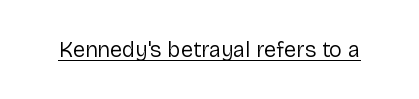
{"italic": "no", "bold": "no", "underline": "yes", "letter_spacing": "normal", "letter_spacing_em": 0.0, "glyph_px": 22}
